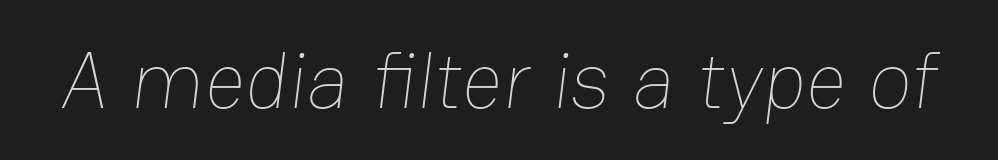
{"bold": "no", "weight": "thin", "width": "normal", "stroke_contrast": "low", "x_height": "medium", "monospaced": "no", "underline": "no", "letter_spacing": "normal", "letter_spacing_em": 0.0, "glyph_px": 80}
